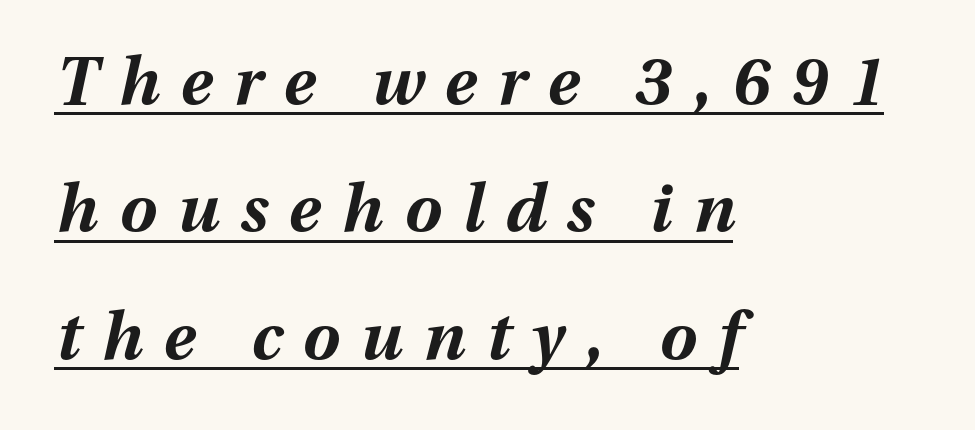
The compositor pushed each line to the left boundary. The letters are spread apart with noticeably loose tracking. Note the varied advance widths — an 'i' is clearly narrower than an 'm'. This is oblique type, the kind used for emphasis or titles. The glyphs are accompanied by a horizontal stroke just below them. Weight check: bold — yes, fully.
